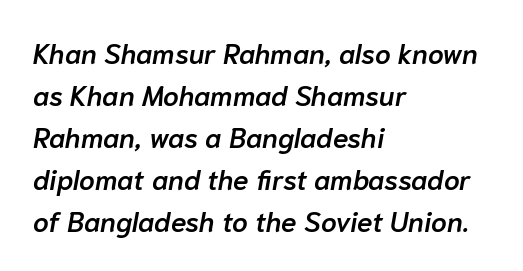
The image shows 28 px semibold type, italic (leaning right); set left-aligned, normal line spacing (1.5x), normal letter spacing, not underlined; low stroke contrast and a medium x-height.
